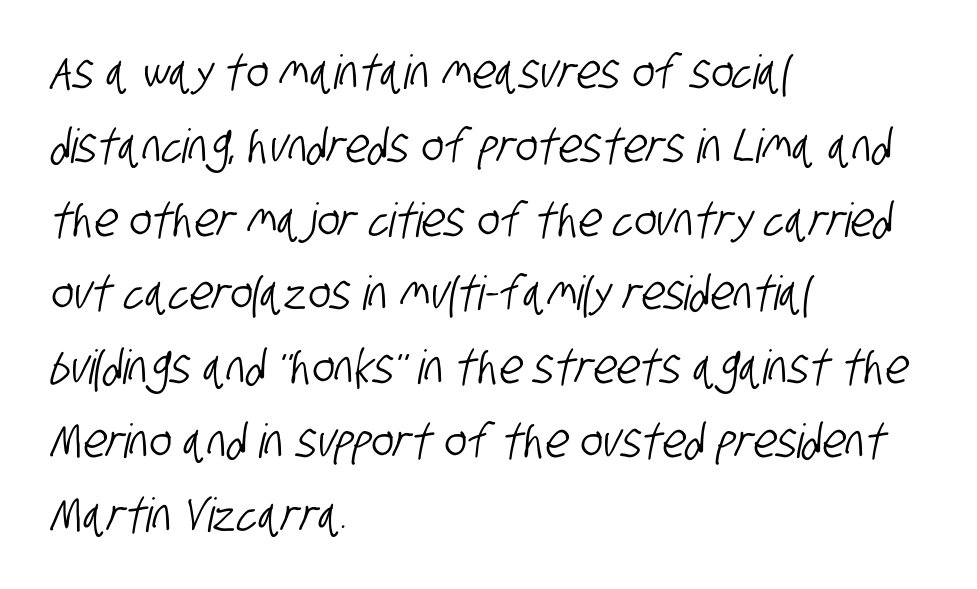
Q: Is the typeface a serif or a sans-serif typeface? A: Sans-serif.
Q: Is the text underlined? A: No.
Q: How is the paragraph aligned? A: Left-aligned.
Q: Is the spacing between letters normal or unusually wide? A: Normal.
Q: Is the spacing between lines tight, normal or loose? A: Normal.
Q: Width (condensed, normal, or wide)? A: Condensed.
Q: Stroke contrast? A: Low.
Q: x-height? A: Large.
Q: Monospaced? A: No.
